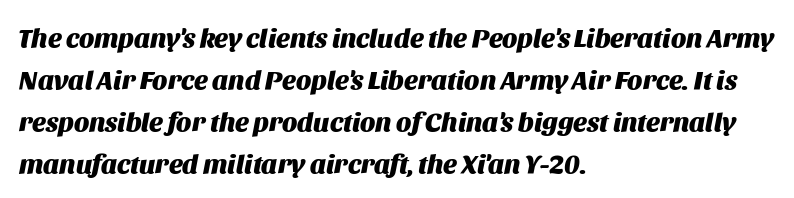
{"italic": "yes", "lean": "right", "slant_degrees": 11, "bold": "yes", "underline": "no", "align": "left", "line_spacing": "normal", "line_spacing_ratio": 1.56, "letter_spacing": "normal", "letter_spacing_em": 0.0, "glyph_px": 27}
